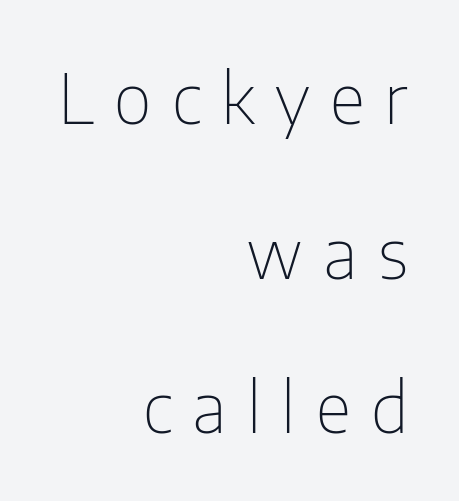
{"serif": "no", "italic": "no", "bold": "no", "weight": "thin", "width": "condensed", "stroke_contrast": "low", "x_height": "medium", "monospaced": "no", "underline": "no", "align": "right", "line_spacing": "loose", "line_spacing_ratio": 2.21, "letter_spacing": "wide", "letter_spacing_em": 0.29, "glyph_px": 70}
